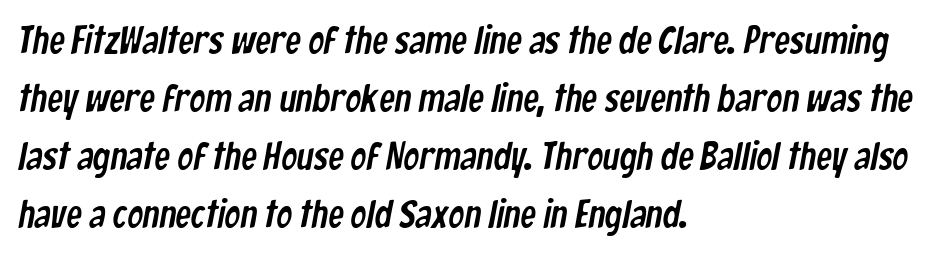
{"serif": "no", "width": "condensed", "stroke_contrast": "low", "x_height": "medium", "monospaced": "no", "underline": "no", "align": "left", "line_spacing": "normal", "line_spacing_ratio": 1.49, "letter_spacing": "normal", "letter_spacing_em": 0.0, "glyph_px": 39}
